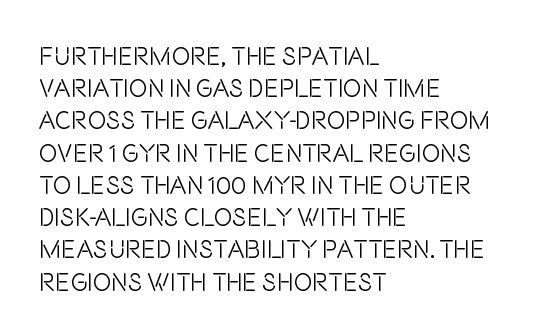
{"italic": "no", "bold": "no", "underline": "no", "align": "left", "line_spacing": "normal", "line_spacing_ratio": 1.29, "letter_spacing": "normal", "letter_spacing_em": 0.0, "glyph_px": 25}
